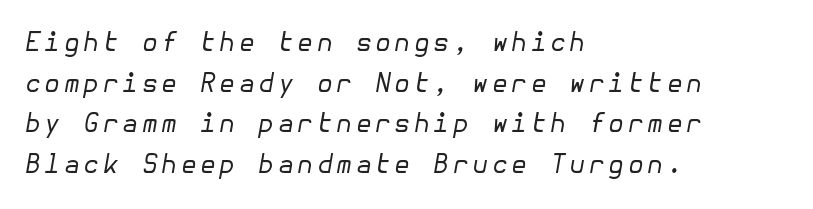
Q: Is the text bold? A: No.
Q: Is the text italic (slanted)? A: Yes, it leans right by about 10 degrees.
Q: Is the text underlined? A: No.
Q: How is the paragraph aligned? A: Left-aligned.
Q: Is the spacing between lines tight, normal or loose? A: Normal.
